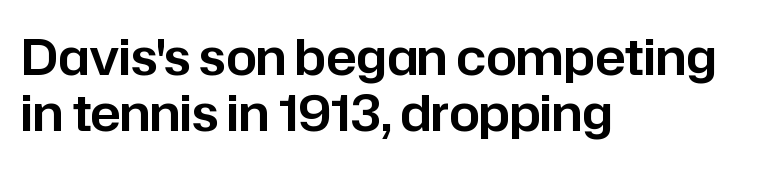
{"serif": "no", "italic": "no", "width": "normal", "stroke_contrast": "low", "x_height": "medium", "monospaced": "no", "underline": "no", "align": "left", "line_spacing": "tight", "line_spacing_ratio": 1.15, "letter_spacing": "normal", "letter_spacing_em": 0.0, "glyph_px": 49}
